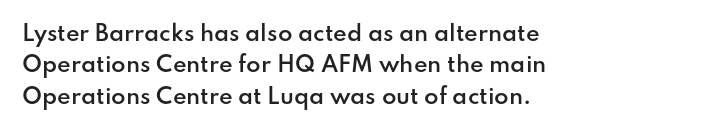
Q: Is the text bold? A: Semi-bold.
Q: Is the text italic (slanted)? A: No, it is upright.
Q: Is the text underlined? A: No.
Q: How is the paragraph aligned? A: Left-aligned.
Q: Is the spacing between letters normal or unusually wide? A: Normal.
Q: Is the spacing between lines tight, normal or loose? A: Normal.
